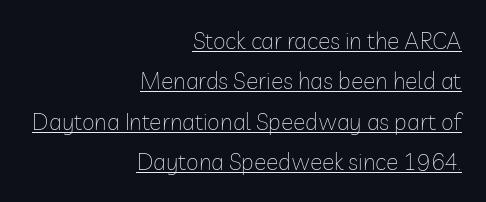
Q: Is the text bold? A: No.
Q: Is the text italic (slanted)? A: No, it is upright.
Q: Is the text underlined? A: Yes.
Q: How is the paragraph aligned? A: Right-aligned.
Q: Is the spacing between letters normal or unusually wide? A: Normal.
